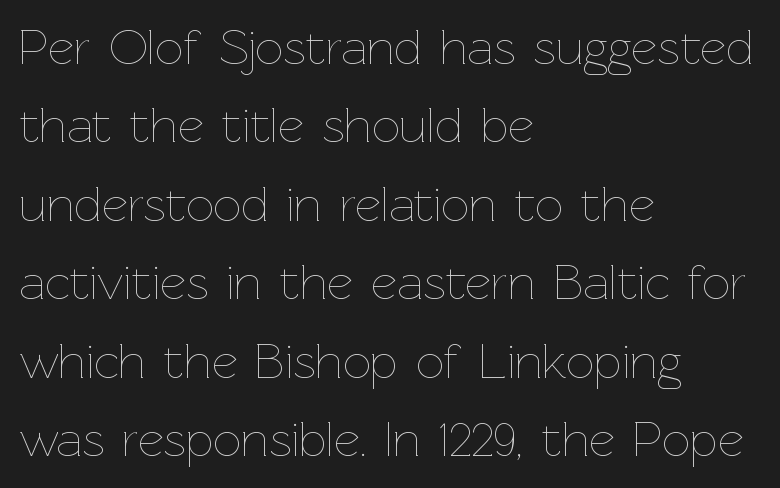
{"italic": "no", "bold": "no", "weight": "thin", "width": "normal", "stroke_contrast": "low", "x_height": "medium", "monospaced": "no", "underline": "no", "align": "left", "line_spacing": "normal", "line_spacing_ratio": 1.57, "letter_spacing": "normal", "letter_spacing_em": 0.0, "glyph_px": 50}
